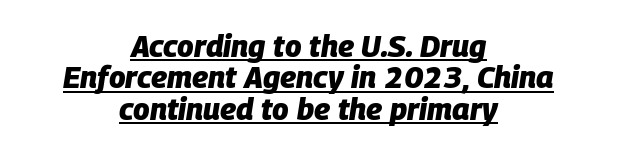
Q: Is the text bold? A: Yes.
Q: Is the text italic (slanted)? A: Yes, it leans right by about 9 degrees.
Q: Is the text underlined? A: Yes.
Q: How is the paragraph aligned? A: Centered.
Q: Is the spacing between letters normal or unusually wide? A: Normal.
Q: Is the spacing between lines tight, normal or loose? A: Tight.
Q: Width (condensed, normal, or wide)? A: Normal.
Q: Stroke contrast? A: Low.
Q: x-height? A: Large.
Q: Monospaced? A: No.
